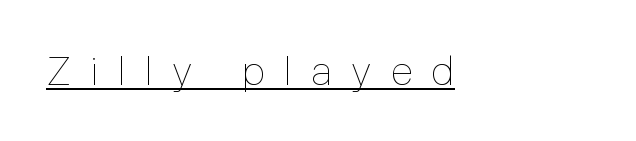
This rendering widens character spacing well past its baseline value. Character widths vary here, with narrow letters taking less room than wide ones. Caption: lettering with a line underneath. Posture: vertical. No letter is thick-stroked: the sample isn't bold.
